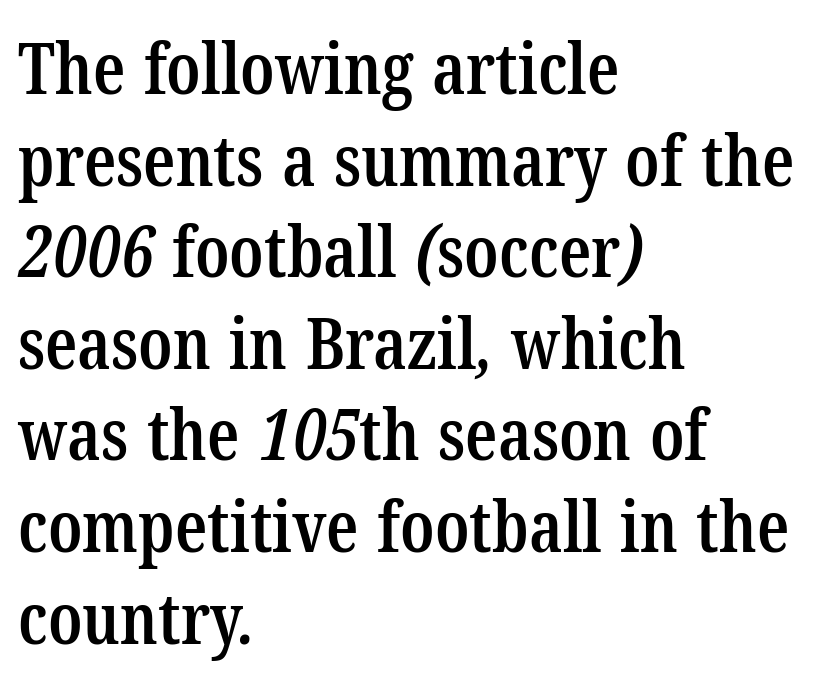
Honestly, the row spacing looks completely unremarkable. Is this a sans? No — the strokes have serifs. Has an underline been added? It has not. Typeset ragged right — the left edge is the straight one. In terms of letterspacing, this is plain default setting.
